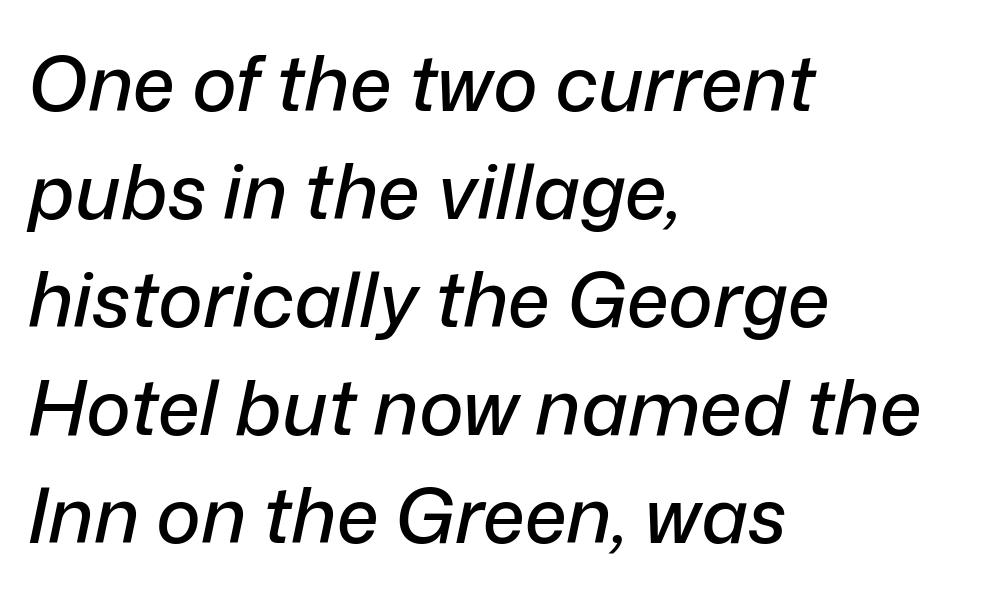
Q: Is the text italic (slanted)? A: Yes, it leans right by about 12 degrees.
Q: Is the text underlined? A: No.
Q: How is the paragraph aligned? A: Left-aligned.
Q: Is the spacing between letters normal or unusually wide? A: Normal.
Q: Is the spacing between lines tight, normal or loose? A: Normal.
Q: Width (condensed, normal, or wide)? A: Normal.
Q: Stroke contrast? A: Low.
Q: x-height? A: Medium.
Q: Monospaced? A: No.
